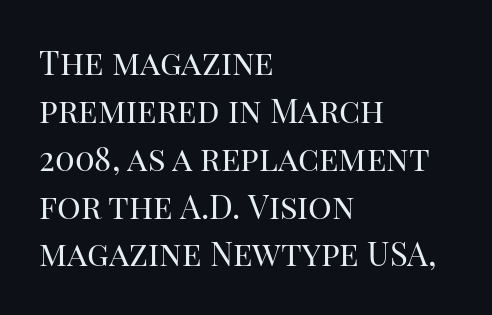
{"serif": "yes", "italic": "no", "bold": "no", "weight": "regular", "width": "normal", "stroke_contrast": "high", "x_height": "large", "monospaced": "no", "underline": "no", "align": "left", "line_spacing": "normal", "line_spacing_ratio": 1.45, "letter_spacing": "normal", "letter_spacing_em": 0.0, "glyph_px": 33}
